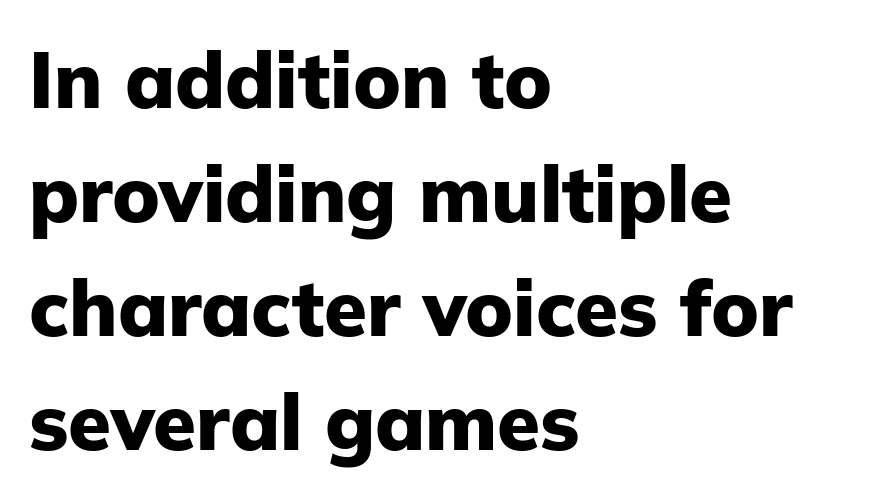
The image shows 78 px heavy sans-serif type, upright; set left-aligned, normal line spacing (1.46x), normal letter spacing, not underlined; low stroke contrast and a medium x-height.
